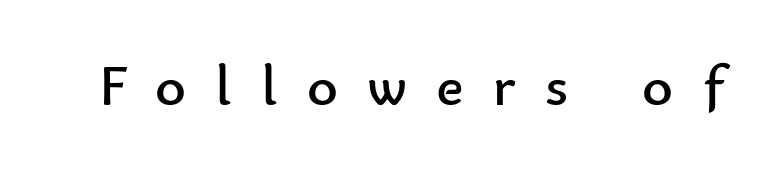
The image shows 59 px regular-weight sans-serif type, upright; set unusually wide letter spacing (+0.49 em), not underlined; low stroke contrast and a small x-height.
